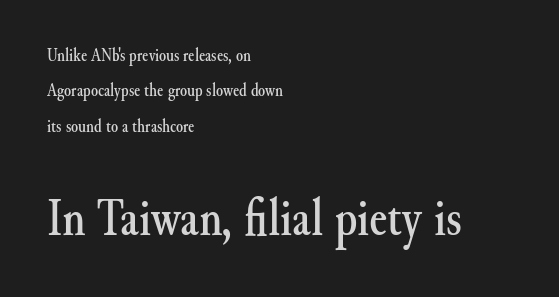
The image shows 53 px serif type, upright; set left-aligned, loose line spacing (1.97x), normal letter spacing, not underlined; the second (bottom) block is 2.94x larger; medium stroke contrast and a small x-height.
